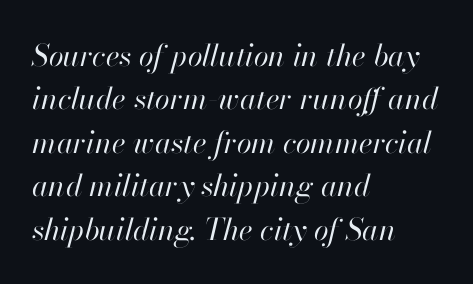
Q: Is the text bold? A: No.
Q: Is the text italic (slanted)? A: Yes, it leans right by about 13 degrees.
Q: Is the text underlined? A: No.
Q: How is the paragraph aligned? A: Left-aligned.
Q: Is the spacing between letters normal or unusually wide? A: Normal.
Q: Is the spacing between lines tight, normal or loose? A: Normal.
Q: Width (condensed, normal, or wide)? A: Normal.
Q: Stroke contrast? A: High.
Q: x-height? A: Small.
Q: Monospaced? A: No.
